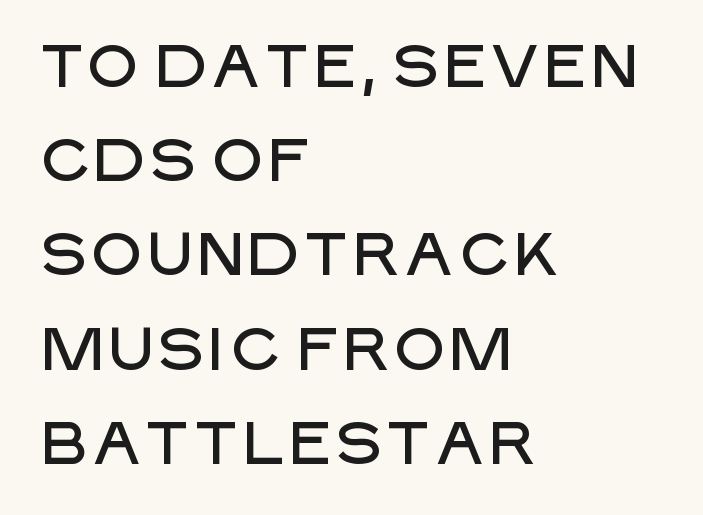
{"serif": "no", "italic": "no", "width": "normal", "stroke_contrast": "low", "x_height": "large", "monospaced": "no", "underline": "no", "align": "left", "line_spacing": "normal", "line_spacing_ratio": 1.57, "letter_spacing": "normal", "letter_spacing_em": 0.0, "glyph_px": 60}
